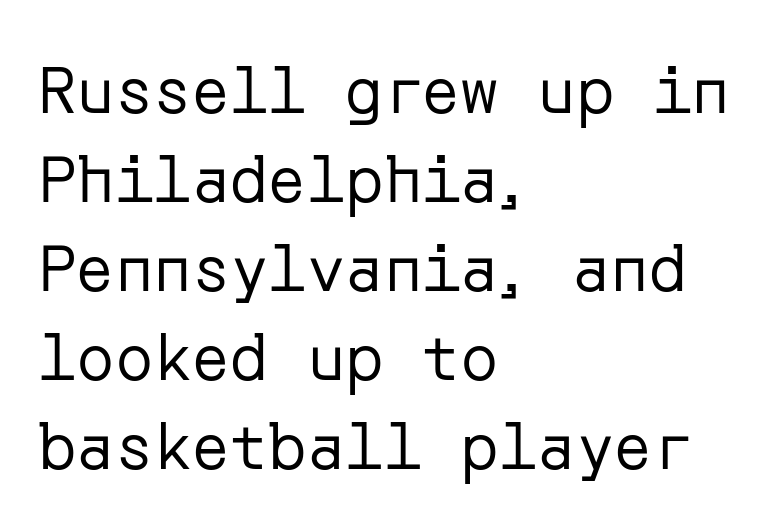
Q: Is the text bold? A: No.
Q: Is the text italic (slanted)? A: No, it is upright.
Q: Is the typeface a serif or a sans-serif typeface? A: Sans-serif.
Q: Is the text underlined? A: No.
Q: How is the paragraph aligned? A: Left-aligned.
Q: Is the spacing between letters normal or unusually wide? A: Normal.
Q: Is the spacing between lines tight, normal or loose? A: Normal.
Q: Width (condensed, normal, or wide)? A: Normal.
Q: Stroke contrast? A: Low.
Q: x-height? A: Medium.
